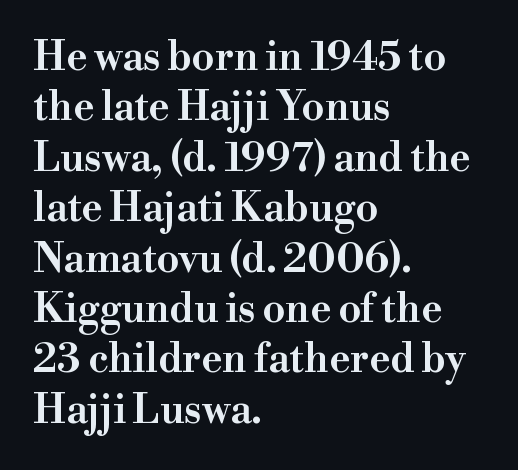
The image shows 40 px wide serif type, upright; set left-aligned, normal line spacing (1.26x), normal letter spacing, not underlined; high stroke contrast and a small x-height.
